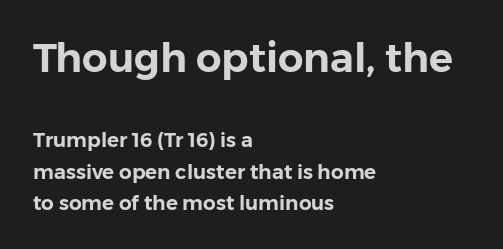
Nope, no serifs anywhere on these letters. If you squint, the top block still reads clearly — it's the larger of the two. Leading matches the norm, producing a regular column. The baseline area is clear. Quick note: not italic, upright. Tracking here is standard; glyphs follow each other at the usual distance.
